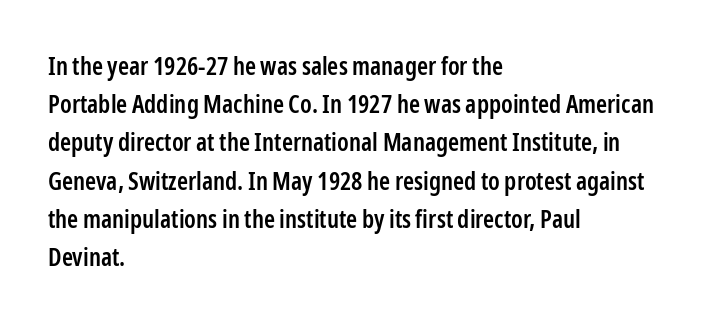
Q: Is the text bold? A: Semi-bold.
Q: Is the text italic (slanted)? A: No, it is upright.
Q: Is the text underlined? A: No.
Q: How is the paragraph aligned? A: Left-aligned.
Q: Is the spacing between letters normal or unusually wide? A: Normal.
Q: Is the spacing between lines tight, normal or loose? A: Normal.
